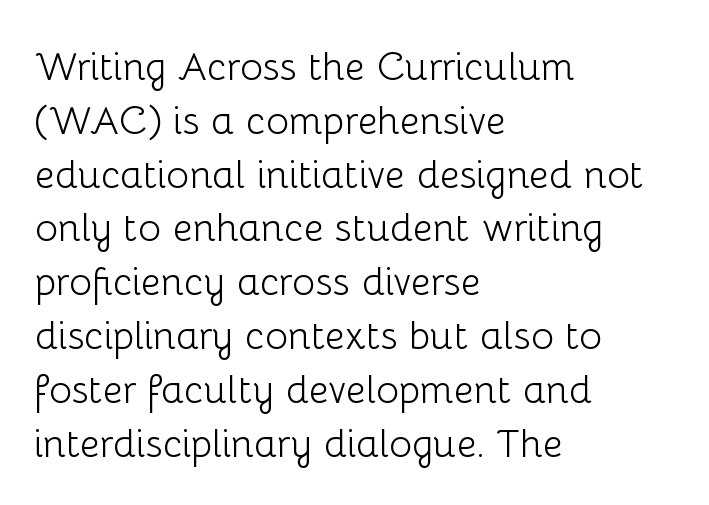
The image shows 39 px light sans-serif type, upright; set left-aligned, normal line spacing (1.38x), normal letter spacing, not underlined; low stroke contrast and a medium x-height.
